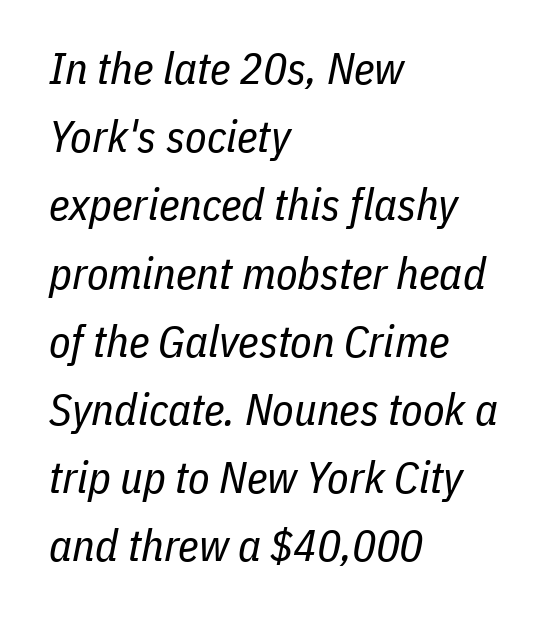
The image shows 44 px regular-weight, condensed type, italic (leaning right); set left-aligned, normal line spacing (1.55x), normal letter spacing, not underlined; low stroke contrast and a medium x-height.
